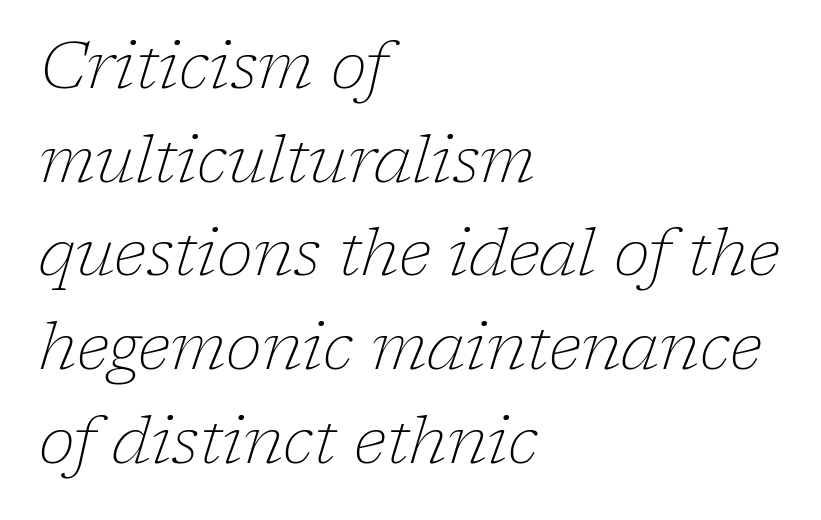
{"serif": "yes", "italic": "yes", "lean": "right", "slant_degrees": 17, "bold": "no", "weight": "thin", "width": "normal", "stroke_contrast": "low", "x_height": "medium", "monospaced": "no", "underline": "no", "align": "left", "line_spacing": "normal", "line_spacing_ratio": 1.42, "letter_spacing": "normal", "letter_spacing_em": 0.0, "glyph_px": 66}
